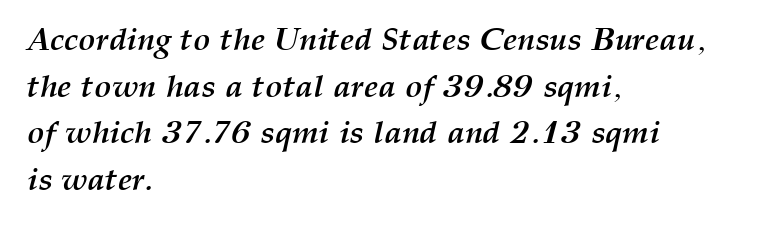
The image shows 32 px semibold type, italic (leaning right); set left-aligned, normal line spacing (1.46x), normal letter spacing, not underlined; medium stroke contrast and a medium x-height.
